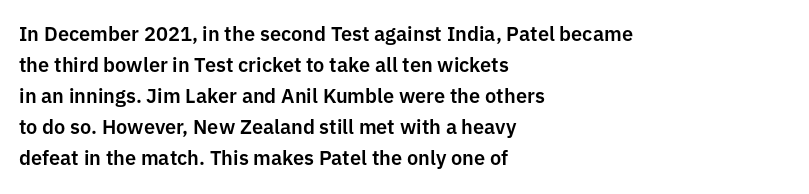
Q: Is the text italic (slanted)? A: No, it is upright.
Q: Is the text underlined? A: No.
Q: How is the paragraph aligned? A: Left-aligned.
Q: Is the spacing between letters normal or unusually wide? A: Normal.
Q: Is the spacing between lines tight, normal or loose? A: Normal.
